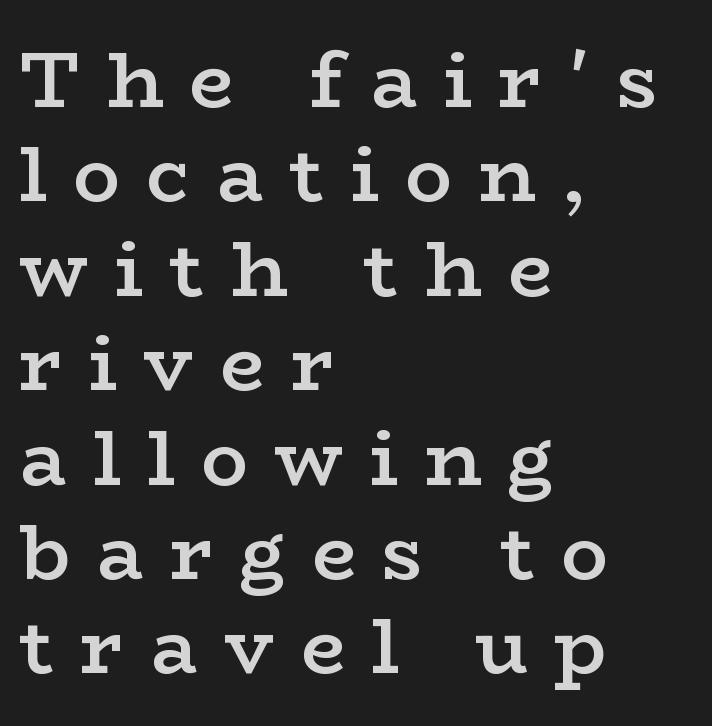
A serif font was chosen for this passage. Plain, unruled lines of type. Strokes here are thickened, but only to semibold level. Every row of glyphs begins at an identical x-position on the left. The specimen reads as upright at a glance. The face used here is proportionally spaced, like ordinary book or web type.
